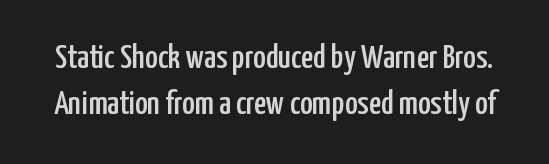
This sample uses plain, unmodified letter spacing. Proportional: the letters do not fall into vertical columns. Check the space under the baseline: it is left empty. The axis of the letterforms is exactly vertical. Reading down the column, the eye jumps a familiar distance to each next line. The characters display no serif detailing; their extremities are plain.
